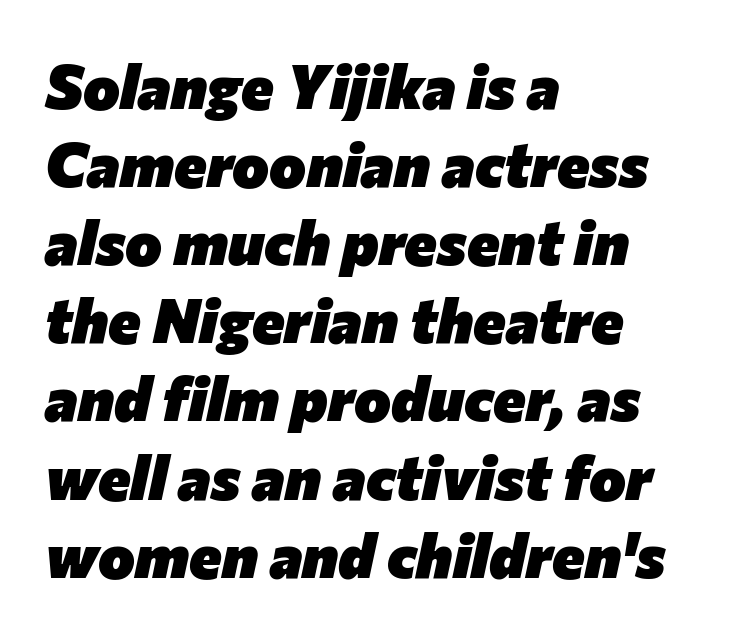
Style check: oblique. Think of a printed novel: that variable character pitch is what you see here. Students, observe: this is what conventionally led text looks like. Horizontal alignment here is leftward, the default for most running prose. These lines keep a tight, regular rhythm from letter to letter.
